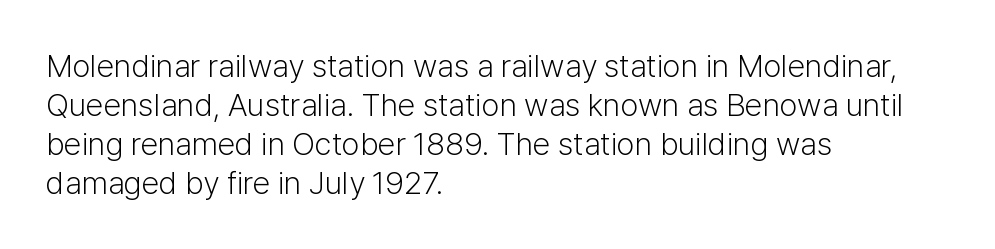
{"serif": "no", "italic": "no", "bold": "no", "weight": "light", "width": "normal", "stroke_contrast": "low", "x_height": "medium", "monospaced": "no", "underline": "no", "align": "left", "line_spacing_ratio": 1.22, "letter_spacing": "normal", "letter_spacing_em": 0.0, "glyph_px": 32}
